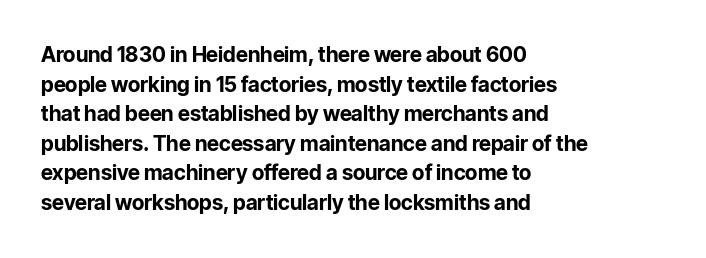
{"italic": "no", "bold": "yes", "underline": "no", "align": "left", "line_spacing": "normal", "line_spacing_ratio": 1.41, "letter_spacing": "normal", "letter_spacing_em": 0.0, "glyph_px": 21}
